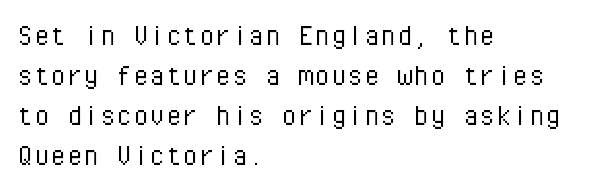
{"serif": "no", "italic": "no", "bold": "no", "weight": "light", "width": "normal", "stroke_contrast": "low", "x_height": "medium", "monospaced": "yes", "underline": "no", "align": "left", "line_spacing_ratio": 1.21, "letter_spacing": "normal", "letter_spacing_em": 0.0, "glyph_px": 33}
